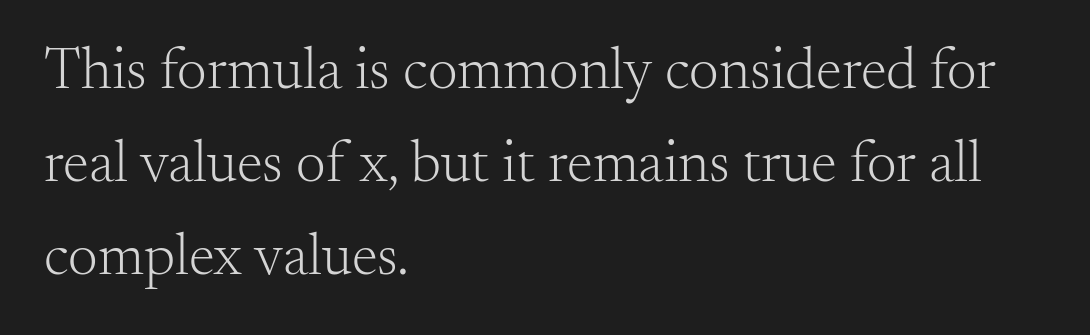
{"serif": "yes", "italic": "no", "bold": "no", "weight": "light", "width": "normal", "stroke_contrast": "medium", "x_height": "small", "monospaced": "no", "underline": "no", "align": "left", "line_spacing": "normal", "line_spacing_ratio": 1.58, "letter_spacing": "normal", "letter_spacing_em": 0.0, "glyph_px": 59}
